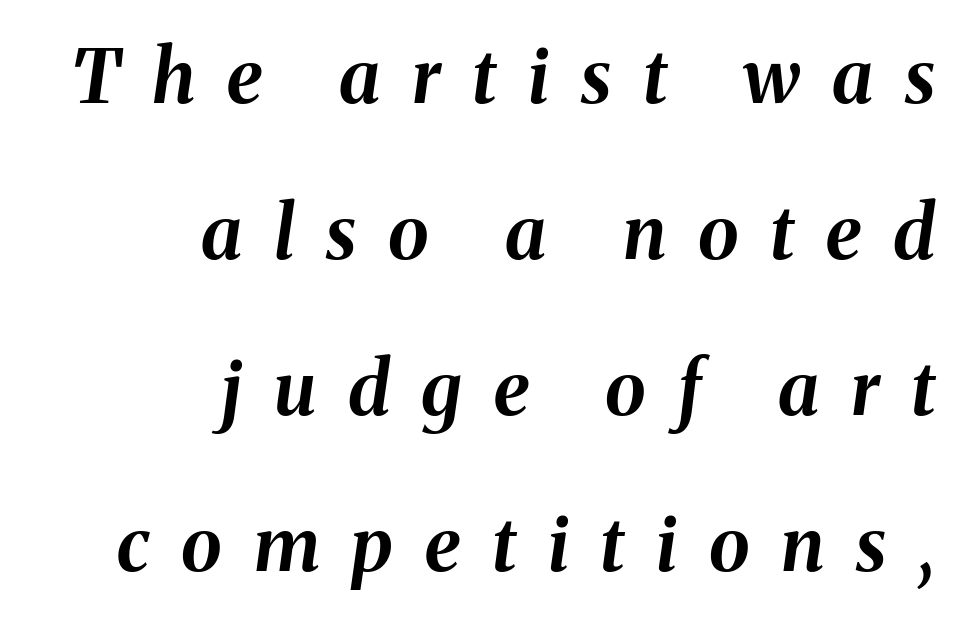
Q: Is the text bold? A: Yes.
Q: Is the text italic (slanted)? A: Yes, it leans right by about 8 degrees.
Q: Is the text underlined? A: No.
Q: How is the paragraph aligned? A: Right-aligned.
Q: Is the spacing between letters normal or unusually wide? A: Unusually wide.
Q: Is the spacing between lines tight, normal or loose? A: Loose.
Q: Width (condensed, normal, or wide)? A: Normal.
Q: Stroke contrast? A: Medium.
Q: x-height? A: Medium.
Q: Monospaced? A: No.
